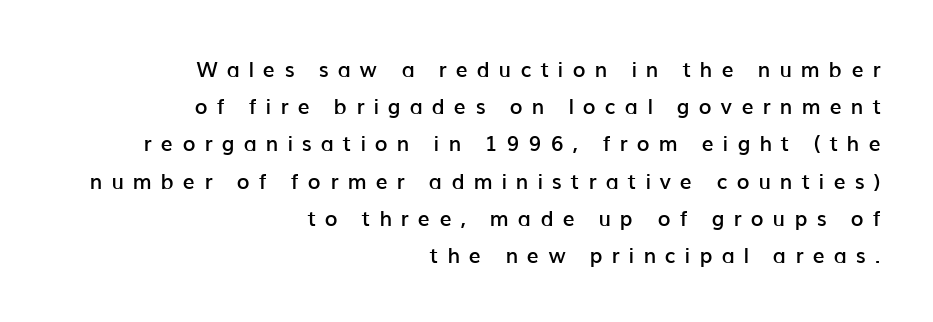
Q: Is the text bold? A: Semi-bold.
Q: Is the text italic (slanted)? A: No, it is upright.
Q: Is the text underlined? A: No.
Q: How is the paragraph aligned? A: Right-aligned.
Q: Is the spacing between letters normal or unusually wide? A: Unusually wide.
